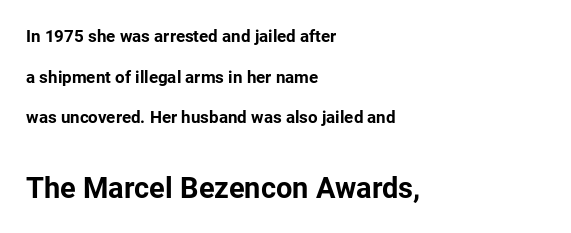
{"serif": "no", "italic": "no", "bold": "yes", "weight": "bold", "width": "normal", "stroke_contrast": "low", "x_height": "medium", "monospaced": "no", "underline": "no", "align": "left", "line_spacing": "loose", "line_spacing_ratio": 2.39, "letter_spacing": "normal", "letter_spacing_em": 0.0, "larger_block": "second", "size_ratio": 1.71, "glyph_px": 29}
